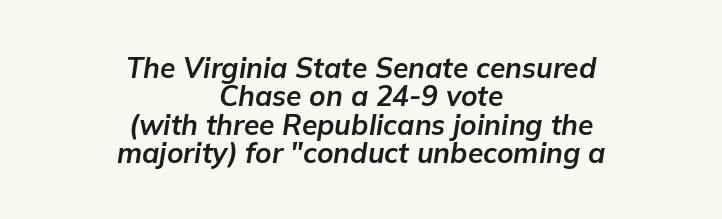
{"italic": "yes", "lean": "right", "slant_degrees": 9, "bold": "yes", "weight": "bold", "width": "normal", "stroke_contrast": "low", "x_height": "medium", "monospaced": "no", "underline": "no", "align": "center", "line_spacing": "tight", "line_spacing_ratio": 1.01, "letter_spacing": "normal", "letter_spacing_em": 0.0, "glyph_px": 28}
